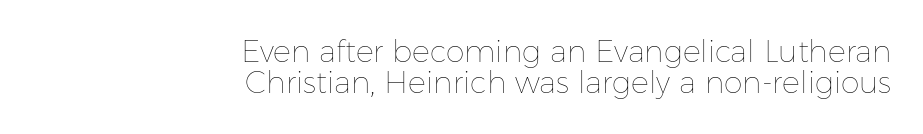
Q: Is the text bold? A: No.
Q: Is the text italic (slanted)? A: No, it is upright.
Q: Is the text underlined? A: No.
Q: How is the paragraph aligned? A: Right-aligned.
Q: Is the spacing between letters normal or unusually wide? A: Normal.
Q: Is the spacing between lines tight, normal or loose? A: Tight.
Q: Width (condensed, normal, or wide)? A: Normal.
Q: Stroke contrast? A: Low.
Q: x-height? A: Medium.
Q: Monospaced? A: No.
